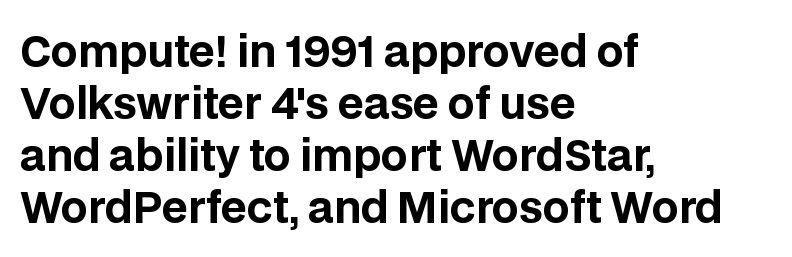
{"serif": "no", "italic": "no", "bold": "yes", "weight": "bold", "width": "normal", "stroke_contrast": "low", "x_height": "large", "monospaced": "no", "underline": "no", "align": "left", "line_spacing_ratio": 1.24, "letter_spacing": "normal", "letter_spacing_em": 0.0, "glyph_px": 42}
